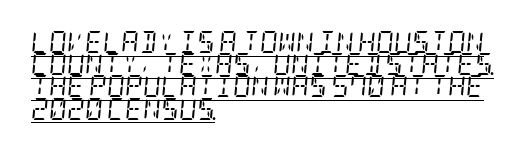
The image shows 22 px text type, italic (leaning right); set left-aligned, tight line spacing (1.01x), normal letter spacing, underlined.
